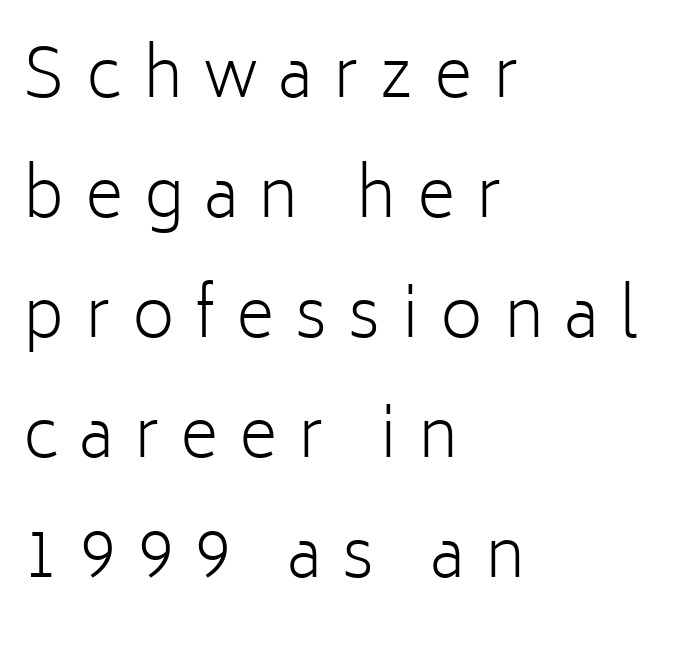
The image shows 66 px light sans-serif type, upright; set left-aligned, line spacing 1.82x, unusually wide letter spacing (+0.32 em), not underlined; low stroke contrast and a medium x-height.
